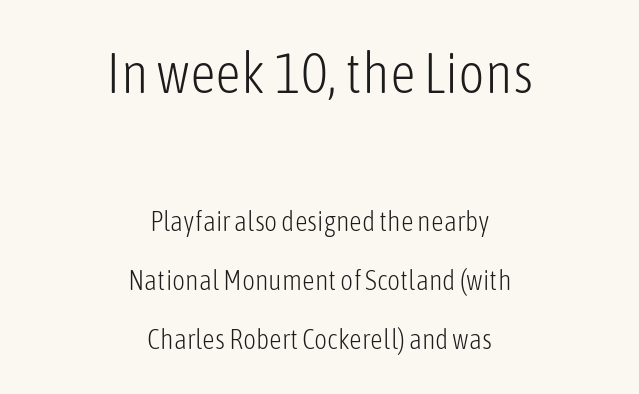
{"serif": "no", "italic": "no", "bold": "no", "weight": "light", "width": "condensed", "stroke_contrast": "low", "x_height": "medium", "monospaced": "no", "underline": "no", "align": "center", "line_spacing": "loose", "line_spacing_ratio": 2.1, "letter_spacing": "normal", "letter_spacing_em": 0.0, "larger_block": "first", "size_ratio": 2.04, "glyph_px": 57}
